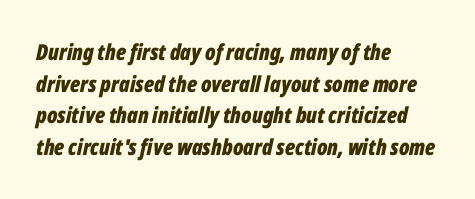
The lines in this sample share a left origin and differ only in where they stop. Students, note that the glyphs here touch the page at normal intervals. If you measured baseline to baseline, you'd find a middling distance. This rendering features lettering with no underline. A full-strength bold gives these letters their thick strokes.
